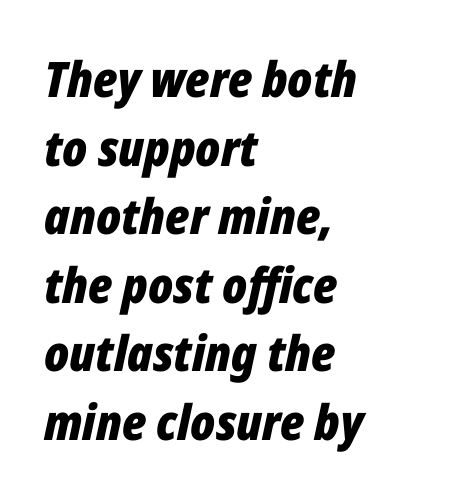
{"italic": "yes", "lean": "right", "slant_degrees": 12, "bold": "yes", "weight": "bold", "width": "condensed", "stroke_contrast": "low", "x_height": "medium", "monospaced": "no", "underline": "no", "align": "left", "line_spacing": "normal", "line_spacing_ratio": 1.4, "letter_spacing": "normal", "letter_spacing_em": 0.0, "glyph_px": 49}
